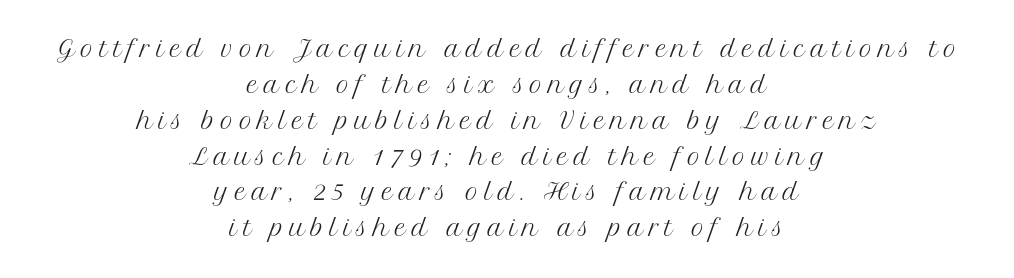
Clear beneath every line of the passage. Each line is balanced around a shared central axis. Baseline-to-baseline distance is the conventional proportion of letter height. Stroke thickness stays within the range of a standard reading face or lighter.
